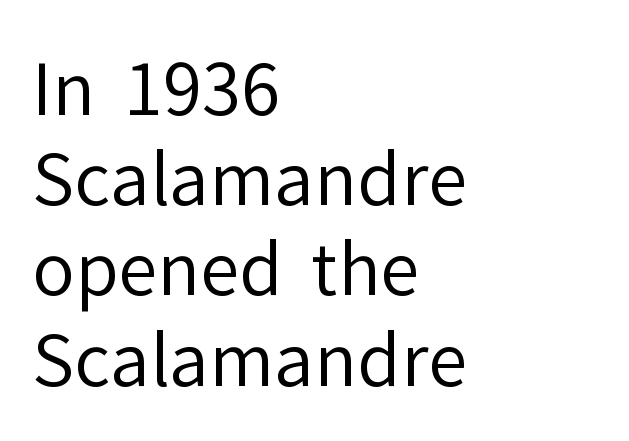
The image shows 71 px regular-weight sans-serif type, upright; set left-aligned, normal line spacing (1.27x), normal letter spacing, not underlined; low stroke contrast and a medium x-height.
